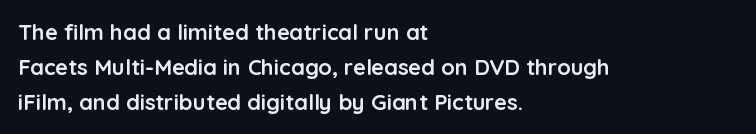
Q: Is the text bold? A: Yes.
Q: Is the text italic (slanted)? A: No, it is upright.
Q: Is the text underlined? A: No.
Q: How is the paragraph aligned? A: Left-aligned.
Q: Is the spacing between letters normal or unusually wide? A: Normal.
Q: Is the spacing between lines tight, normal or loose? A: Normal.
